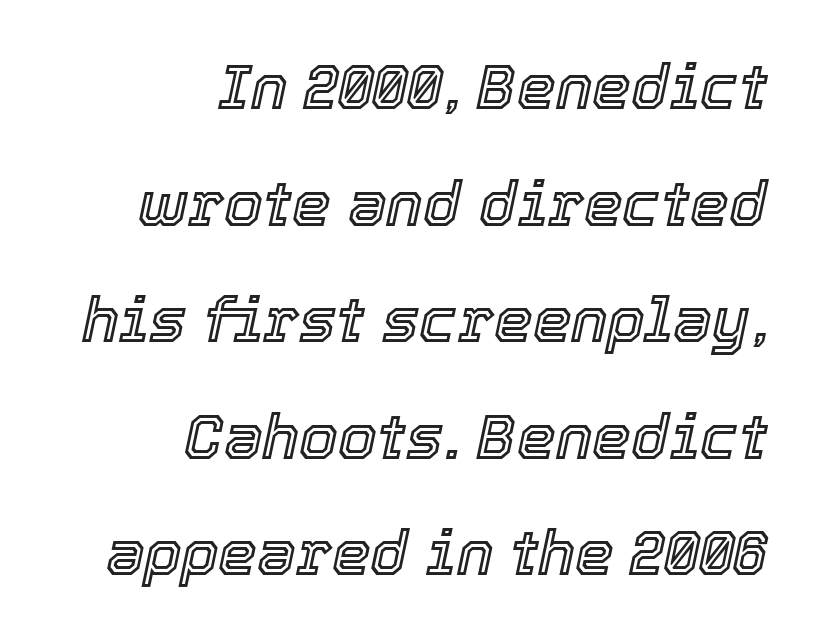
Q: Is the text italic (slanted)? A: Yes, it leans right by about 12 degrees.
Q: Is the text underlined? A: No.
Q: How is the paragraph aligned? A: Right-aligned.
Q: Is the spacing between letters normal or unusually wide? A: Normal.
Q: Width (condensed, normal, or wide)? A: Normal.
Q: x-height? A: Medium.
Q: Monospaced? A: No.
